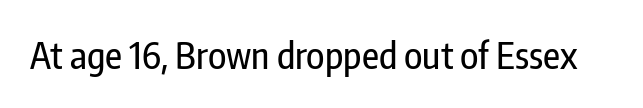
{"serif": "no", "italic": "no", "width": "condensed", "stroke_contrast": "low", "x_height": "medium", "monospaced": "no", "underline": "no", "letter_spacing": "normal", "letter_spacing_em": 0.0, "glyph_px": 37}
